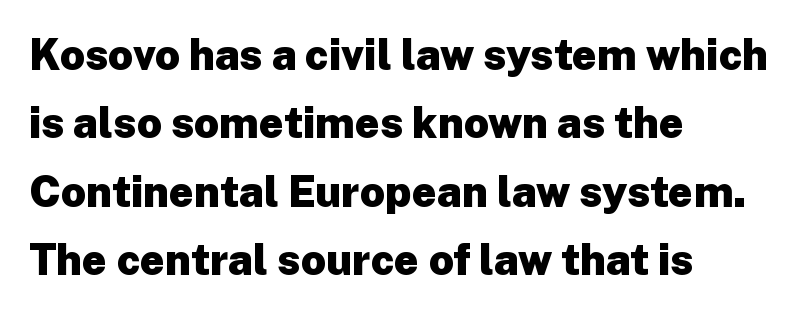
The image shows 43 px heavy sans-serif type, upright; set left-aligned, normal line spacing (1.59x), normal letter spacing, not underlined; low stroke contrast and a medium x-height.
